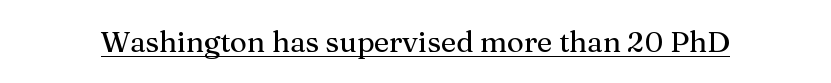
Q: Is the text italic (slanted)? A: No, it is upright.
Q: Is the typeface a serif or a sans-serif typeface? A: Serif.
Q: Is the text underlined? A: Yes.
Q: Is the spacing between letters normal or unusually wide? A: Normal.
Q: Width (condensed, normal, or wide)? A: Normal.
Q: Stroke contrast? A: Medium.
Q: x-height? A: Medium.
Q: Monospaced? A: No.
